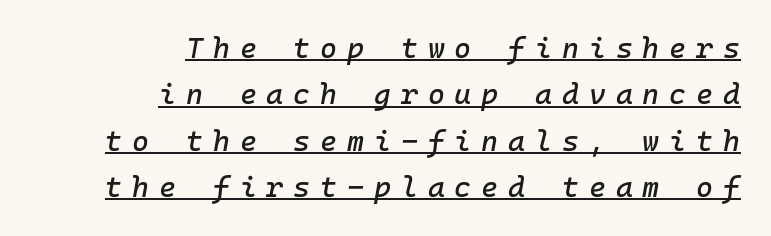
The image shows 29 px text type, italic (leaning right), monospaced; set right-aligned, normal line spacing (1.6x), unusually wide letter spacing (+0.34 em), underlined; low stroke contrast and a medium x-height.
